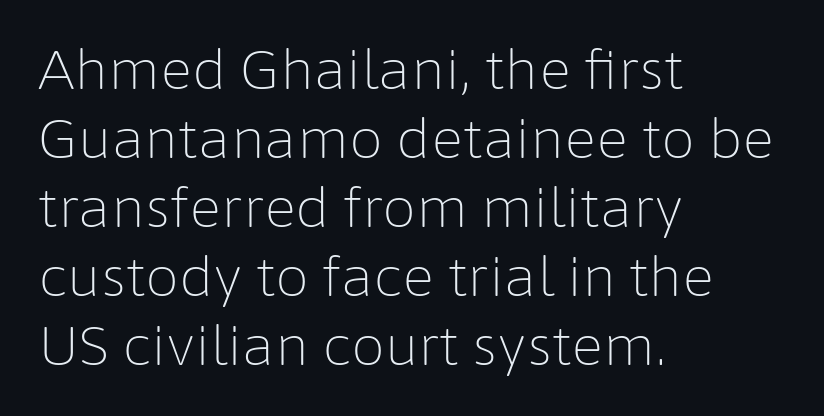
Does the copy run flush right? No — it runs flush left. Short note: letters normally spaced. The type sits square on the baseline with zero lean. This sample has the flowing, uneven cadence of proportional lettering. What's the leading like? Ordinary, nothing unusual. The zone under the glyphs is completely vacant.
